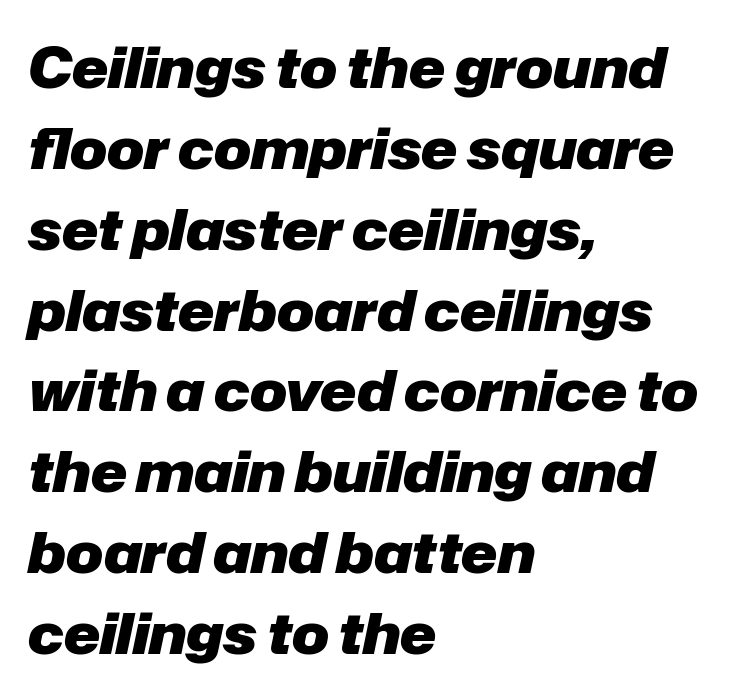
{"italic": "yes", "lean": "right", "slant_degrees": 12, "bold": "yes", "weight": "heavy", "width": "normal", "stroke_contrast": "low", "x_height": "medium", "monospaced": "no", "underline": "no", "align": "left", "line_spacing": "normal", "line_spacing_ratio": 1.47, "letter_spacing": "normal", "letter_spacing_em": 0.0, "glyph_px": 55}
